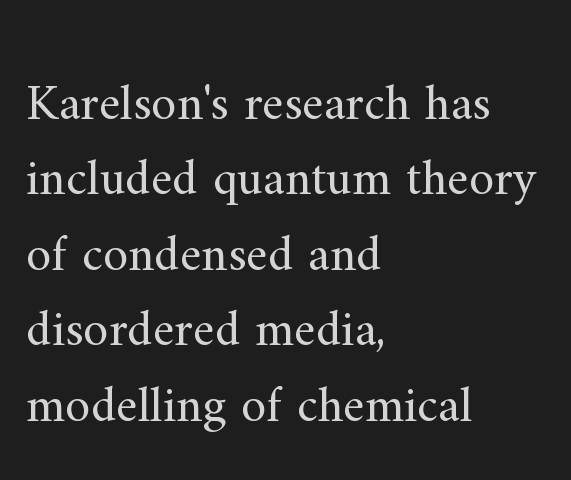
Q: Is the text bold? A: No.
Q: Is the text italic (slanted)? A: No, it is upright.
Q: Is the typeface a serif or a sans-serif typeface? A: Serif.
Q: Is the text underlined? A: No.
Q: How is the paragraph aligned? A: Left-aligned.
Q: Is the spacing between letters normal or unusually wide? A: Normal.
Q: Is the spacing between lines tight, normal or loose? A: Normal.
Q: Width (condensed, normal, or wide)? A: Normal.
Q: Stroke contrast? A: Medium.
Q: x-height? A: Small.
Q: Monospaced? A: No.
